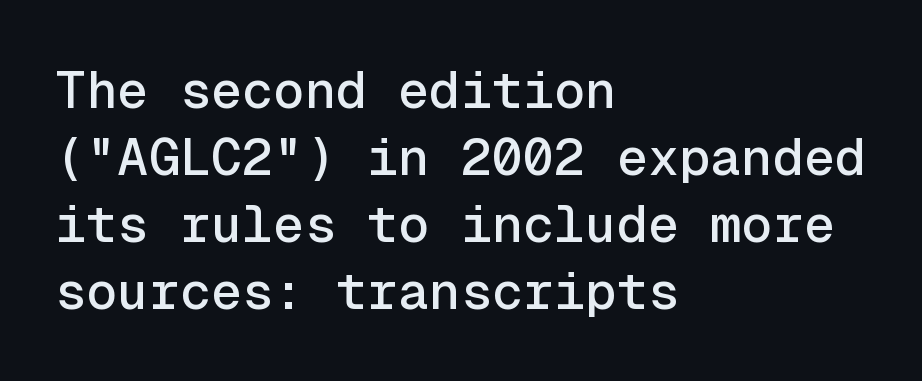
Q: Is the text italic (slanted)? A: No, it is upright.
Q: Is the typeface a serif or a sans-serif typeface? A: Sans-serif.
Q: Is the text underlined? A: No.
Q: How is the paragraph aligned? A: Left-aligned.
Q: Is the spacing between letters normal or unusually wide? A: Normal.
Q: Is the spacing between lines tight, normal or loose? A: Normal.
Q: Width (condensed, normal, or wide)? A: Normal.
Q: x-height? A: Medium.
Q: Monospaced? A: Yes.
